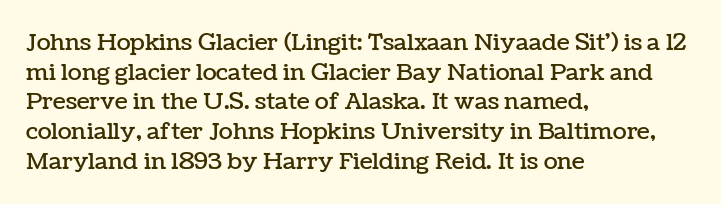
The image shows 23 px text type, upright; set left-aligned, normal line spacing (1.29x), normal letter spacing, not underlined.
